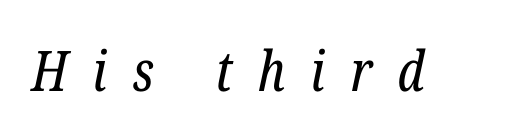
The characters display serif detailing at their extremities. Substantial extra tracking has been applied to these lines. The font's italic variant was chosen for this text. You could not count columns in this text — the font is proportionally spaced. This rendering features lettering with no underline. Weight: not bold — regular or lighter.
